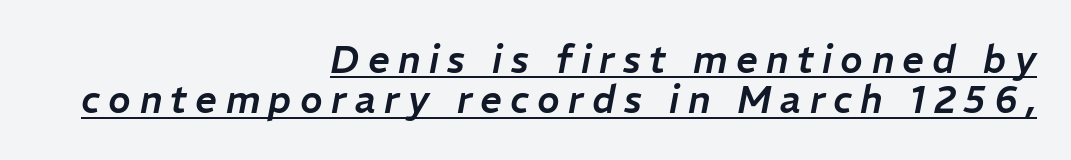
The image shows 38 px text type, italic (leaning right); set right-aligned, tight line spacing (1.06x), unusually wide letter spacing (+0.22 em), underlined; low stroke contrast and a medium x-height.
